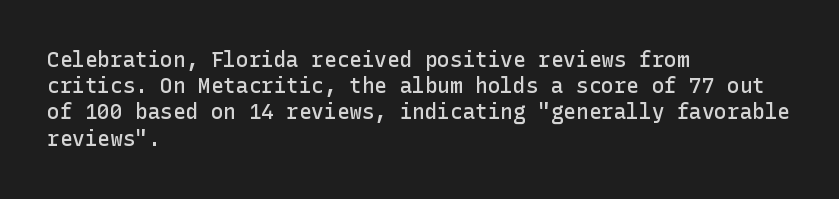
Just letters on the line, the space beneath them empty. Evenly set lines give the paragraph a standard silhouette. Compared with a centered layout, this one pins lines to the left instead. Letter spacing: default.
